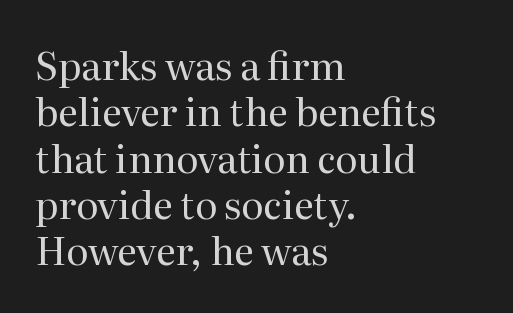
The font is comparable to plain body text, perhaps lighter. Quick note: not italic, upright. In terms of letterspacing, this is plain default setting. Serifs: yes, visible at the terminals of the letterforms. Only glyphs here, with clear space below each row.
